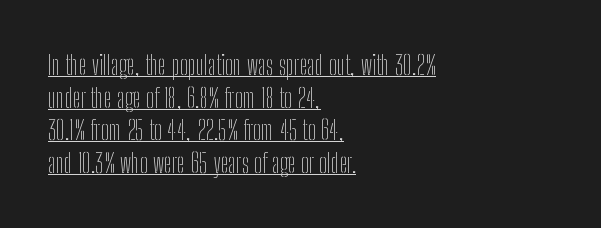
The image shows 27 px text type, upright; set left-aligned, line spacing 1.21x, normal letter spacing, underlined.
